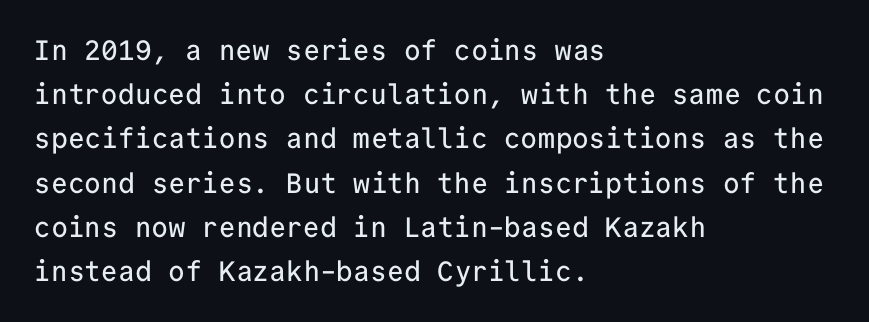
Q: Is the text italic (slanted)? A: No, it is upright.
Q: Is the typeface a serif or a sans-serif typeface? A: Sans-serif.
Q: Is the text underlined? A: No.
Q: How is the paragraph aligned? A: Left-aligned.
Q: Is the spacing between letters normal or unusually wide? A: Normal.
Q: Is the spacing between lines tight, normal or loose? A: Normal.
Q: Width (condensed, normal, or wide)? A: Normal.
Q: Stroke contrast? A: Low.
Q: x-height? A: Medium.
Q: Monospaced? A: Yes.
